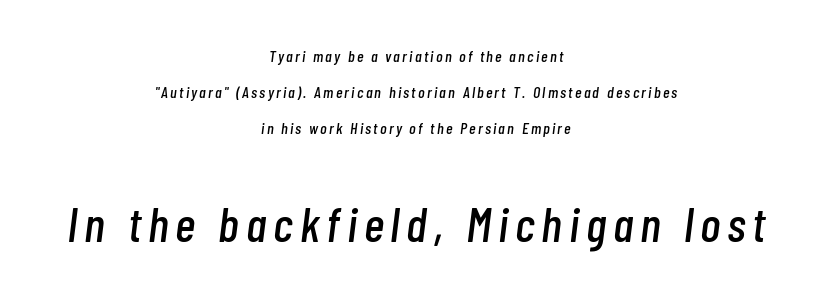
The image shows 49 px condensed type, italic (leaning right); set centered, loose line spacing (2.25x), not underlined; the second (bottom) block is 3.06x larger; low stroke contrast and a medium x-height.
